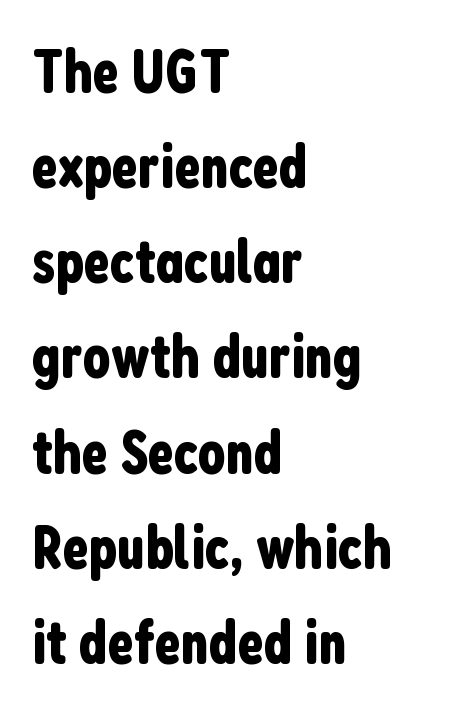
This sample uses plain, unmodified letter spacing. Italic: no, the glyphs are upright roman. Proportional: the letters do not fall into vertical columns. The rendering shows plain stroke endings on the letterforms — a sans-serif design. The typesetter chose a ragged-right arrangement here.
